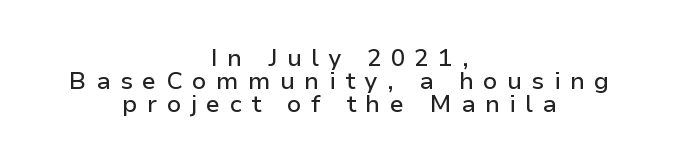
{"italic": "no", "underline": "no", "align": "center", "line_spacing": "tight", "line_spacing_ratio": 0.96, "letter_spacing": "wide", "letter_spacing_em": 0.39, "glyph_px": 24}
